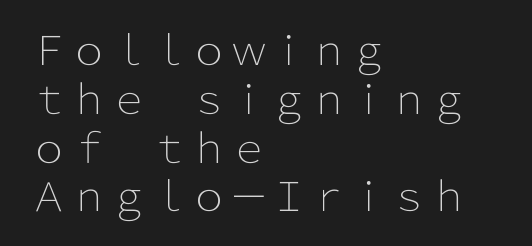
Q: Is the text bold? A: No.
Q: Is the text italic (slanted)? A: No, it is upright.
Q: Is the typeface a serif or a sans-serif typeface? A: Sans-serif.
Q: Is the text underlined? A: No.
Q: How is the paragraph aligned? A: Left-aligned.
Q: Is the spacing between letters normal or unusually wide? A: Normal.
Q: Width (condensed, normal, or wide)? A: Normal.
Q: Stroke contrast? A: Low.
Q: x-height? A: Medium.
Q: Monospaced? A: No.
